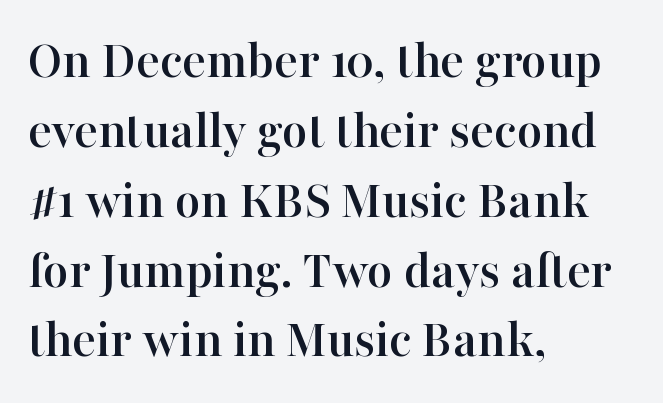
The image shows 55 px serif type, upright; set left-aligned, normal line spacing (1.27x), normal letter spacing, not underlined; high stroke contrast and a medium x-height.
